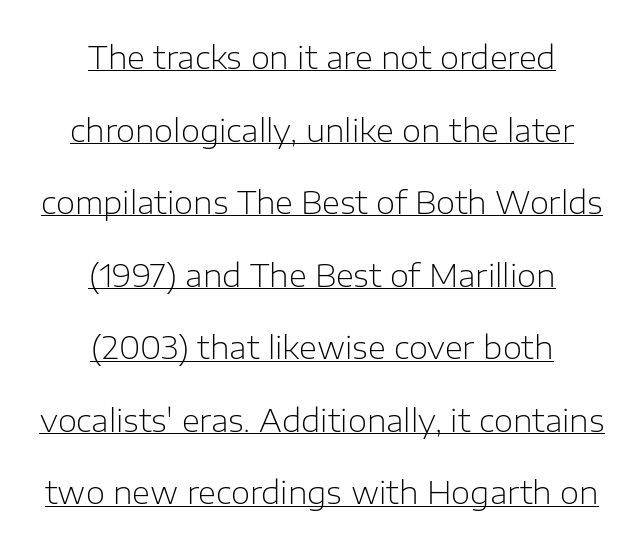
{"serif": "no", "italic": "no", "bold": "no", "weight": "light", "width": "normal", "stroke_contrast": "low", "x_height": "medium", "monospaced": "no", "underline": "yes", "align": "center", "line_spacing": "loose", "line_spacing_ratio": 2.34, "letter_spacing": "normal", "letter_spacing_em": 0.0, "glyph_px": 31}
